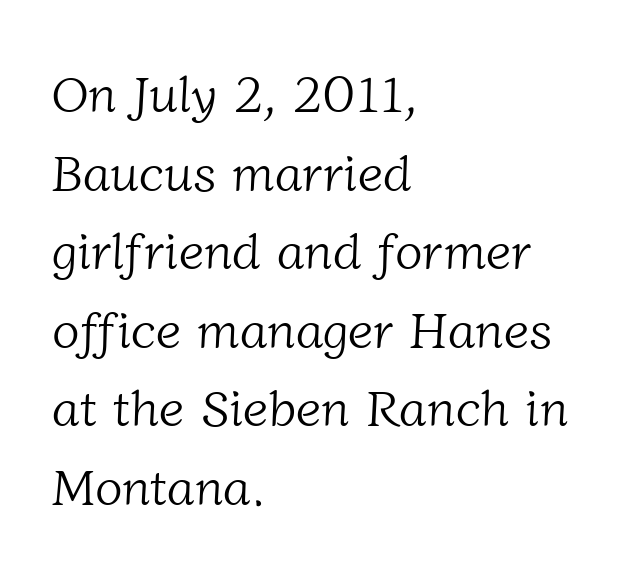
Decoration check: the copy has no underline. Look at the tracking — it's just the regular setting, nothing added. Which margin do the lines hug? The left one — the right edge is uneven. Think of a printed novel: that variable character pitch is what you see here. The typesetting does not lean heavy: it is not bold.
